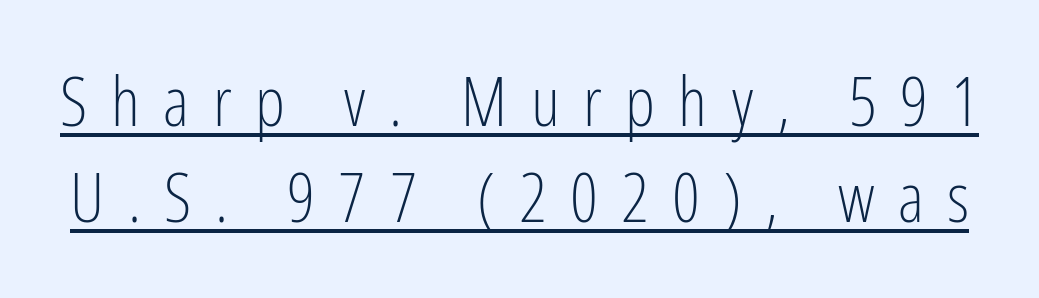
{"serif": "no", "italic": "no", "bold": "no", "weight": "light", "width": "condensed", "stroke_contrast": "low", "x_height": "medium", "monospaced": "no", "underline": "yes", "line_spacing": "normal", "line_spacing_ratio": 1.39, "letter_spacing": "wide", "letter_spacing_em": 0.34, "glyph_px": 69}
